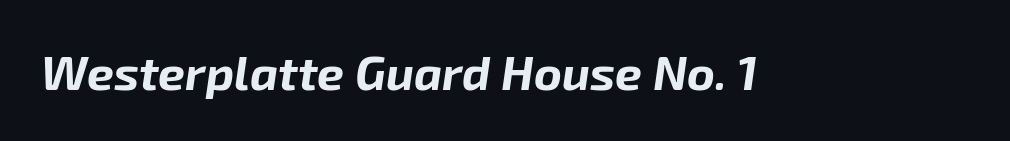
The image shows 48 px bold type, italic (leaning right); set normal letter spacing, not underlined; low stroke contrast and a medium x-height.
